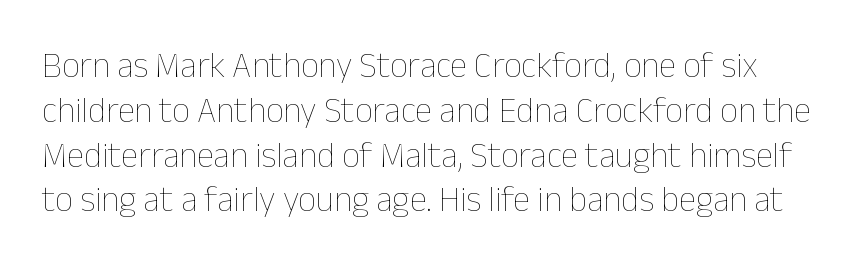
Caption: standard tracking, unaltered. Caption: face not bold, strokes unweighted. The strip under each line holds only bare page. When letters stand straight like this, we call the style roman or upright.
